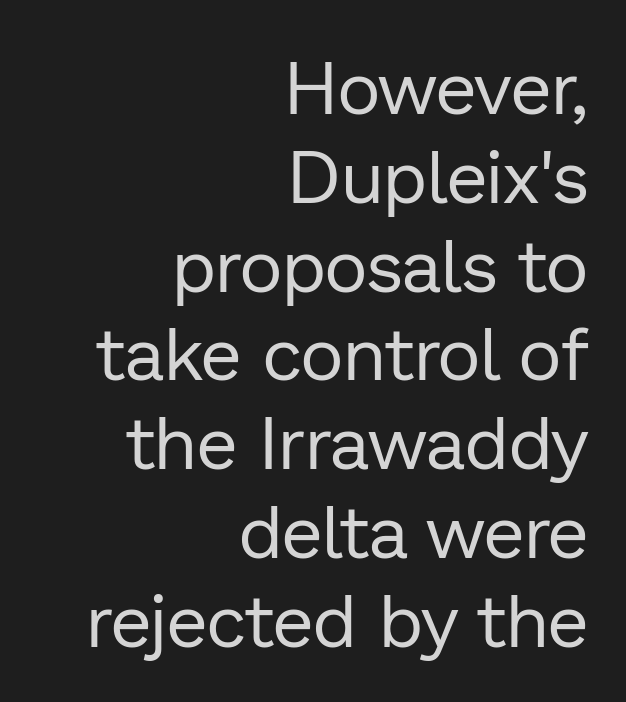
Q: Is the text bold? A: No.
Q: Is the text italic (slanted)? A: No, it is upright.
Q: Is the typeface a serif or a sans-serif typeface? A: Sans-serif.
Q: Is the text underlined? A: No.
Q: How is the paragraph aligned? A: Right-aligned.
Q: Is the spacing between letters normal or unusually wide? A: Normal.
Q: Width (condensed, normal, or wide)? A: Normal.
Q: Stroke contrast? A: Low.
Q: x-height? A: Medium.
Q: Monospaced? A: No.
